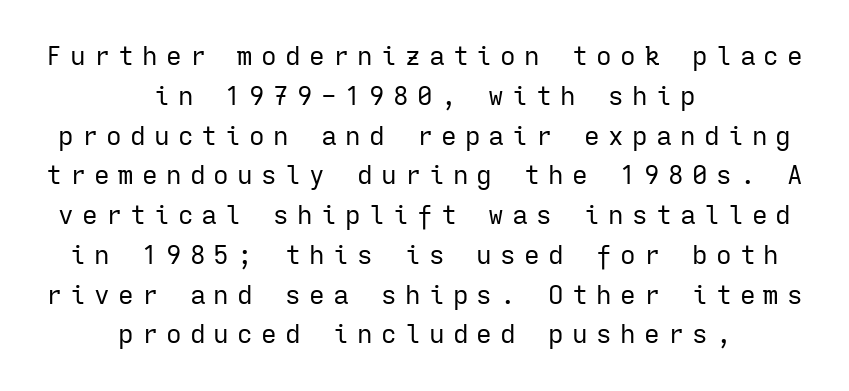
What's the leading like? Ordinary, nothing unusual. Leftover space on each line is divided equally before and after the words. The letters look calm and open, with moderate or lighter stems. Every character sits straight up, as roman type does. This rendering features lettering with no underline.
